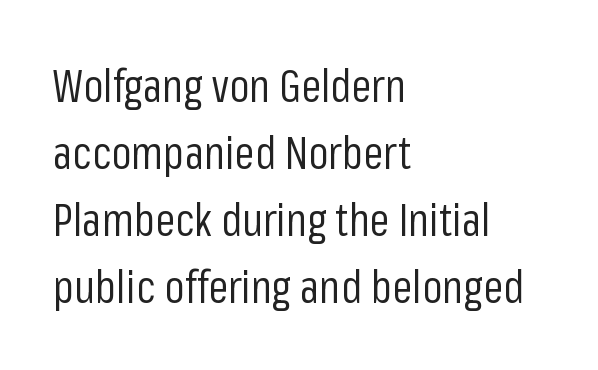
These lines are rendered in a variable-pitch font. In CSS terms this would be text-align: left. Is this a heavy cut? Hardly; it is regular or lighter. Leading matches the norm, producing a regular column.
